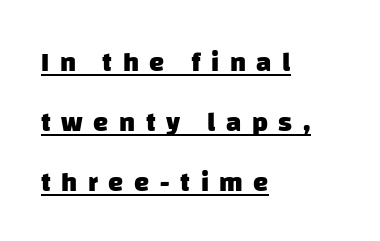
The image shows 27 px bold type; set left-aligned, loose line spacing (2.22x), unusually wide letter spacing (+0.39 em), underlined.
